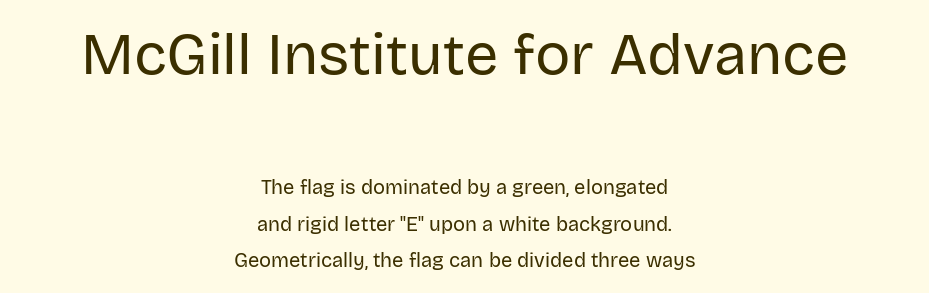
Q: Is the text bold? A: No.
Q: Is the text italic (slanted)? A: No, it is upright.
Q: Is the typeface a serif or a sans-serif typeface? A: Sans-serif.
Q: Is the text underlined? A: No.
Q: How is the paragraph aligned? A: Centered.
Q: Is the spacing between letters normal or unusually wide? A: Normal.
Q: Which block of text is set in a larger size, the first (top) or the second (bottom)? A: The first (top) one.
Q: Width (condensed, normal, or wide)? A: Normal.
Q: Stroke contrast? A: Low.
Q: x-height? A: Large.
Q: Monospaced? A: No.
